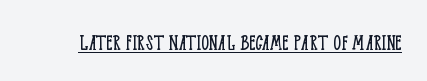
Underlined type. When letters stand straight like this, we call the style roman or upright. The line texture is even and compact thanks to regular tracking. The strokes carry an ordinary text weight at most.
